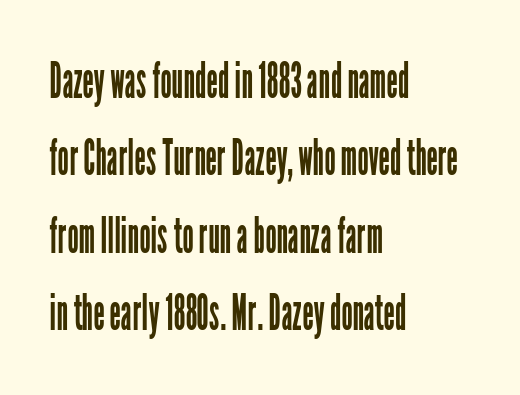
{"serif": "no", "italic": "no", "bold": "no", "weight": "regular", "width": "condensed", "stroke_contrast": "low", "x_height": "medium", "monospaced": "no", "underline": "no", "align": "left", "line_spacing": "normal", "line_spacing_ratio": 1.55, "letter_spacing": "normal", "letter_spacing_em": 0.0, "glyph_px": 50}
